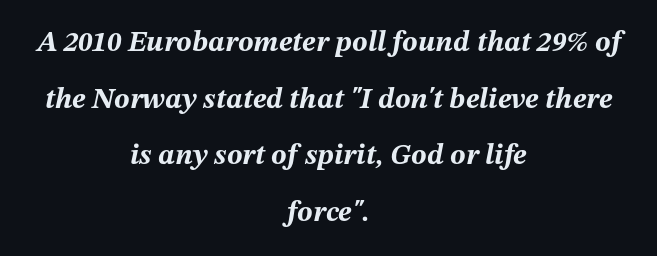
The space between consecutive lines is lavish. One-word summary of the alignment: center. An italicized treatment has been applied to the whole sample. Looks like regular typesetting: each glyph gets only the width it needs.
